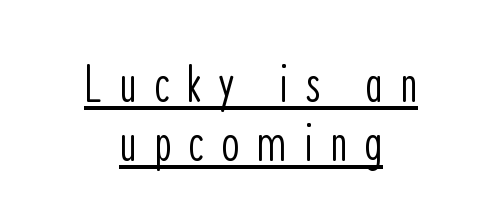
Q: Is the text bold? A: No.
Q: Is the text italic (slanted)? A: No, it is upright.
Q: Is the typeface a serif or a sans-serif typeface? A: Sans-serif.
Q: Is the text underlined? A: Yes.
Q: How is the paragraph aligned? A: Centered.
Q: Is the spacing between letters normal or unusually wide? A: Unusually wide.
Q: Is the spacing between lines tight, normal or loose? A: Tight.
Q: Width (condensed, normal, or wide)? A: Condensed.
Q: Stroke contrast? A: Low.
Q: x-height? A: Medium.
Q: Monospaced? A: No.
